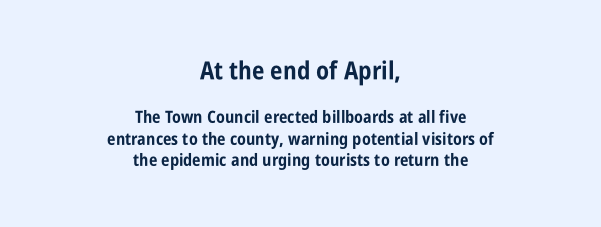
{"italic": "no", "bold": "yes", "underline": "no", "align": "center", "line_spacing": "normal", "line_spacing_ratio": 1.26, "letter_spacing": "normal", "letter_spacing_em": 0.0, "larger_block": "first", "size_ratio": 1.47, "glyph_px": 25}
